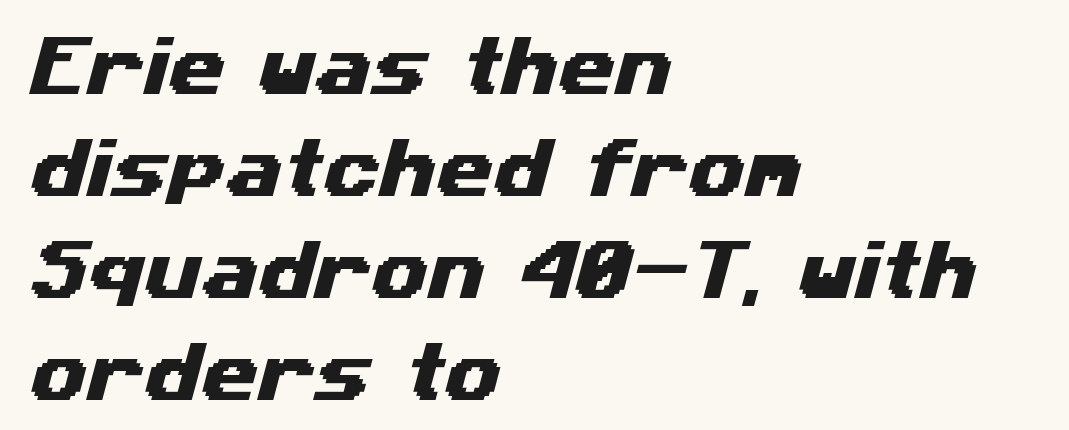
Alignment: flush left. The face used here is a sans, in the tradition of grotesques and geometrics. Here the designer chose a conventional face with non-uniform glyph widths. Baseline-to-baseline distance is the conventional proportion of letter height. How are the letters spaced? Ordinarily, with no added tracking. Unmarked baselines from the first word to the last.
